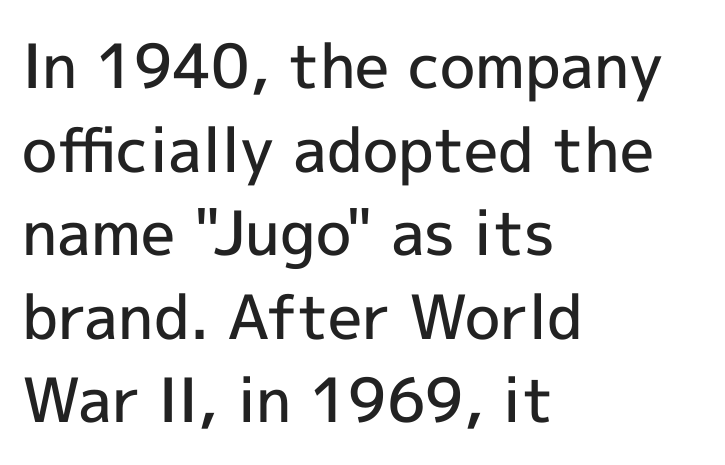
The image shows 61 px semibold sans-serif type, upright; set left-aligned, normal line spacing (1.37x), normal letter spacing, not underlined; a medium x-height.
